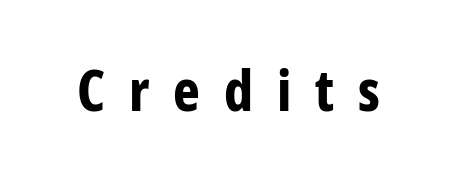
{"serif": "no", "italic": "no", "bold": "yes", "weight": "bold", "width": "condensed", "stroke_contrast": "low", "x_height": "medium", "monospaced": "no", "underline": "no", "letter_spacing": "wide", "letter_spacing_em": 0.42, "glyph_px": 57}
